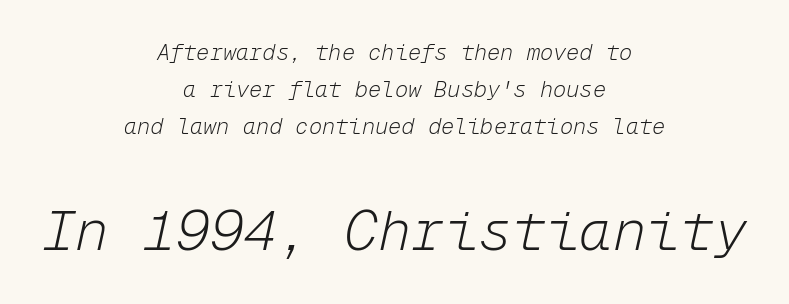
The area under the type is left untouched. The following chunk of copy outweighs the initial chunk in type size. These lines are rendered in a fixed-pitch font. Neither beginnings nor endings align; midpoints do.
